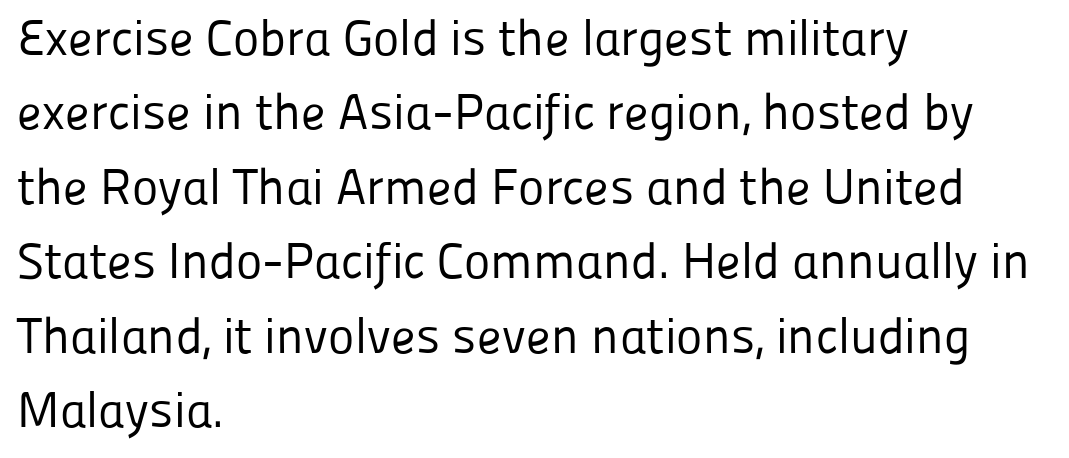
The image shows 50 px regular-weight sans-serif type, upright; set left-aligned, normal line spacing (1.49x), normal letter spacing, not underlined; low stroke contrast and a medium x-height.
